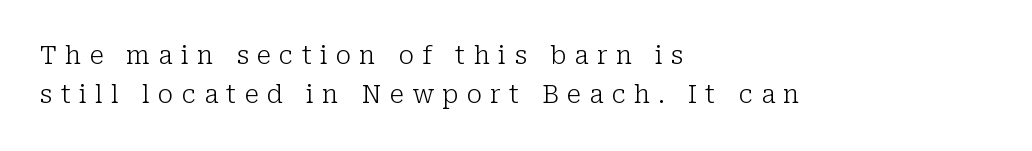
Q: Is the text bold? A: No.
Q: Is the text italic (slanted)? A: No, it is upright.
Q: Is the text underlined? A: No.
Q: How is the paragraph aligned? A: Left-aligned.
Q: Is the spacing between letters normal or unusually wide? A: Unusually wide.
Q: Is the spacing between lines tight, normal or loose? A: Normal.
